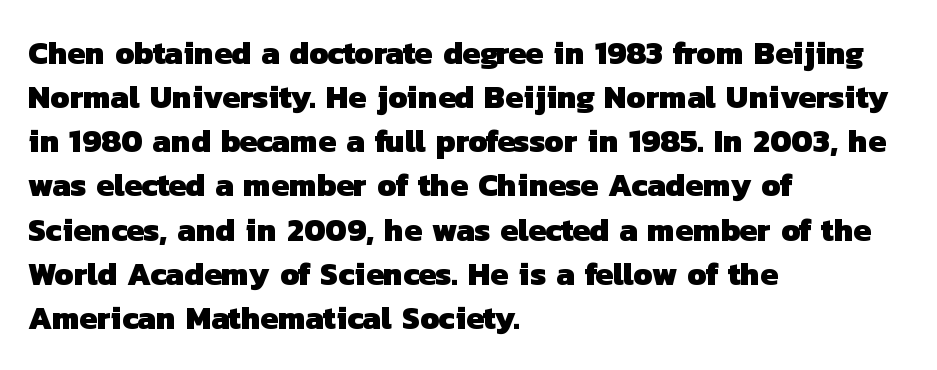
Q: Is the text bold? A: Yes.
Q: Is the typeface a serif or a sans-serif typeface? A: Sans-serif.
Q: Is the text underlined? A: No.
Q: How is the paragraph aligned? A: Left-aligned.
Q: Is the spacing between letters normal or unusually wide? A: Normal.
Q: Is the spacing between lines tight, normal or loose? A: Normal.
Q: Width (condensed, normal, or wide)? A: Normal.
Q: Stroke contrast? A: Low.
Q: x-height? A: Medium.
Q: Monospaced? A: No.
